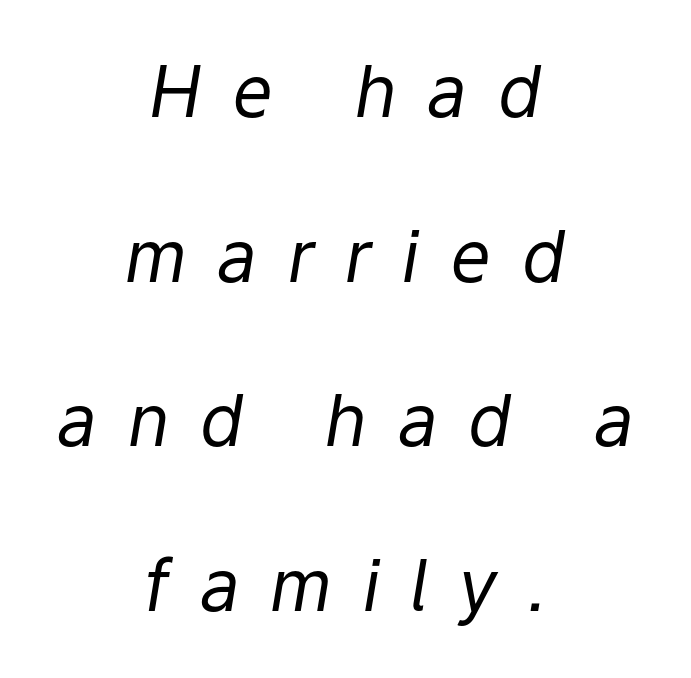
The whole block is typeset with a tilt. Do the characters align in a grid? No, the font is proportional. The typeface has the unassuming heft of standard copy or less. Quick note: underline off.
